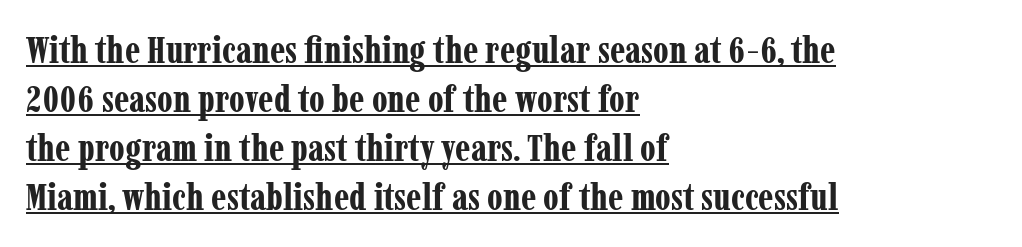
Is there any slant? The stems are plumb. What weight is shown? A full bold with thick strokes. Normally led — the rows are evenly, conventionally spaced. Think of a printed novel: that variable character pitch is what you see here. Underline: present. This sample is left-justified, so line endings fall wherever the words run out.
